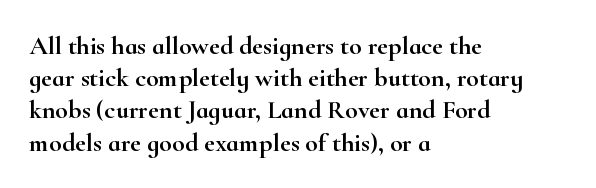
{"italic": "no", "underline": "no", "align": "left", "line_spacing_ratio": 1.24, "letter_spacing": "normal", "letter_spacing_em": 0.0, "glyph_px": 26}
